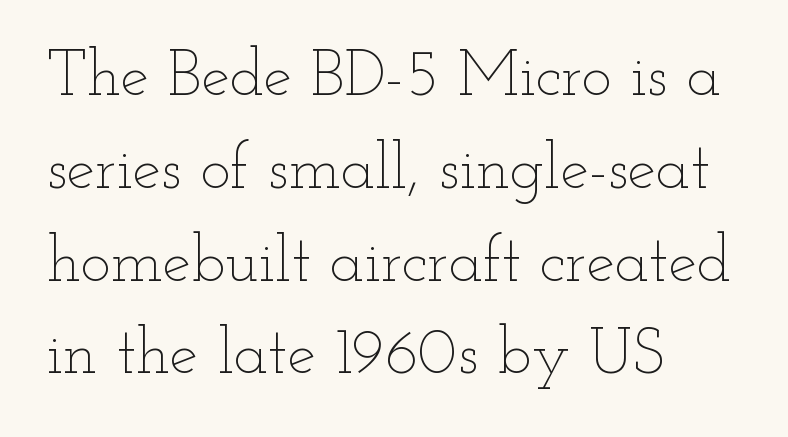
Default kerning and tracking; the words read as compact shapes. Is this a heavy cut? Hardly; it is regular or lighter. Think of a printed novel: that variable character pitch is what you see here. The lines sit at an ordinary, default distance from one another. Unmarked baselines from the first word to the last.
